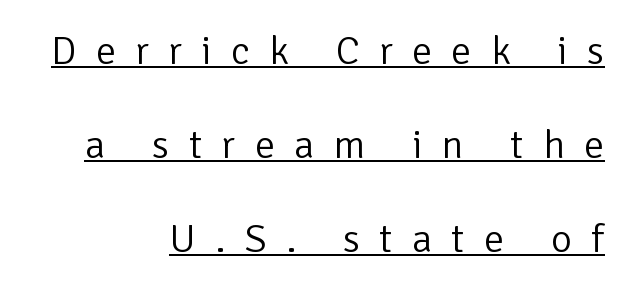
The image shows 40 px light sans-serif type, upright; set right-aligned, loose line spacing (2.35x), unusually wide letter spacing (+0.48 em), underlined; low stroke contrast and a medium x-height.
